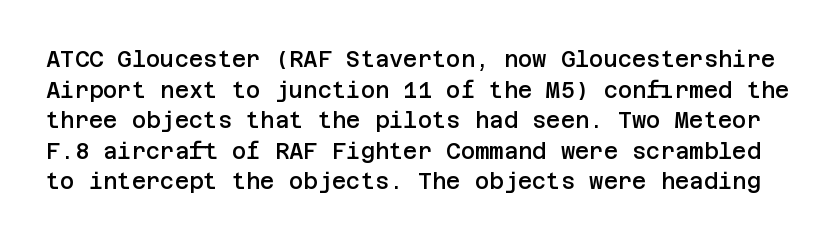
Only glyphs here, with clear space below each row. As a designer I'd log this as weight 600, semibold. Characters remain perfectly vertical along every line. The space between consecutive lines is moderate. Spacing between characters is what you'd get straight out of the box.
